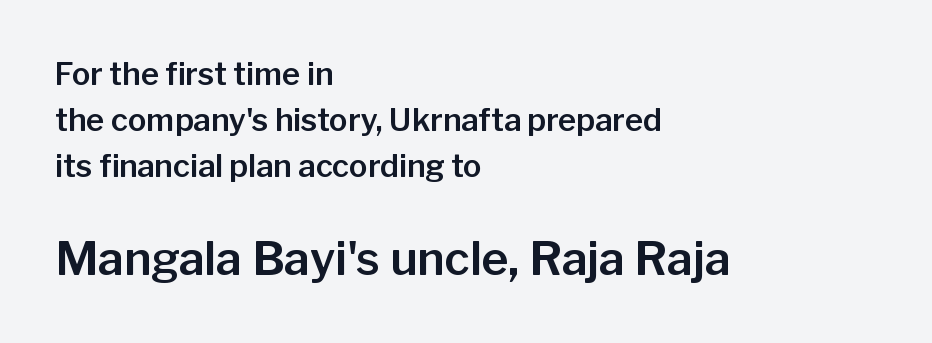
Q: Is the text italic (slanted)? A: No, it is upright.
Q: Is the typeface a serif or a sans-serif typeface? A: Sans-serif.
Q: Is the text underlined? A: No.
Q: How is the paragraph aligned? A: Left-aligned.
Q: Is the spacing between letters normal or unusually wide? A: Normal.
Q: Is the spacing between lines tight, normal or loose? A: Normal.
Q: Which block of text is set in a larger size, the first (top) or the second (bottom)? A: The second (bottom) one.
Q: Width (condensed, normal, or wide)? A: Normal.
Q: Stroke contrast? A: Low.
Q: x-height? A: Medium.
Q: Monospaced? A: No.
